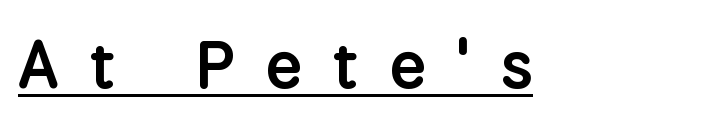
The image shows 67 px semibold sans-serif type, upright; set left-aligned, unusually wide letter spacing (+0.45 em), underlined; low stroke contrast and a medium x-height.
